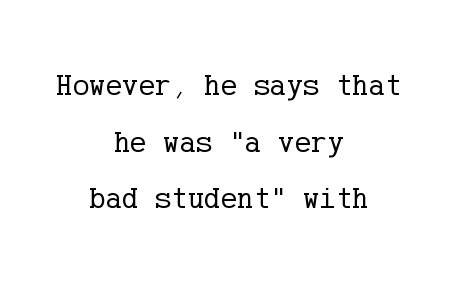
{"serif": "yes", "italic": "no", "bold": "no", "weight": "regular", "width": "normal", "stroke_contrast": "low", "x_height": "medium", "underline": "no", "align": "center", "line_spacing_ratio": 1.83, "letter_spacing": "normal", "letter_spacing_em": 0.0, "glyph_px": 31}
